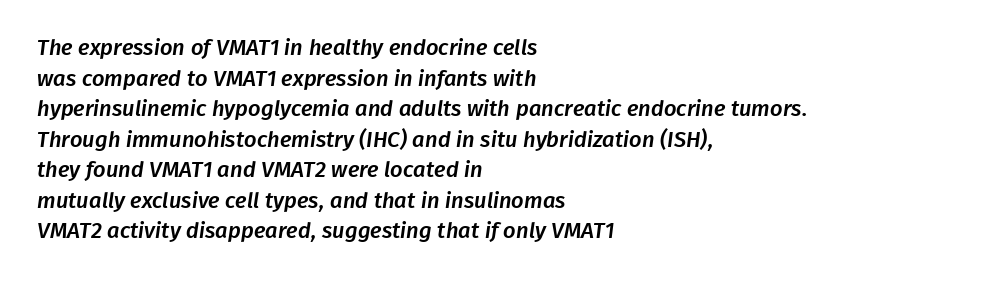
{"underline": "no", "align": "left", "line_spacing": "normal", "line_spacing_ratio": 1.39, "letter_spacing": "normal", "letter_spacing_em": 0.0, "glyph_px": 22}
